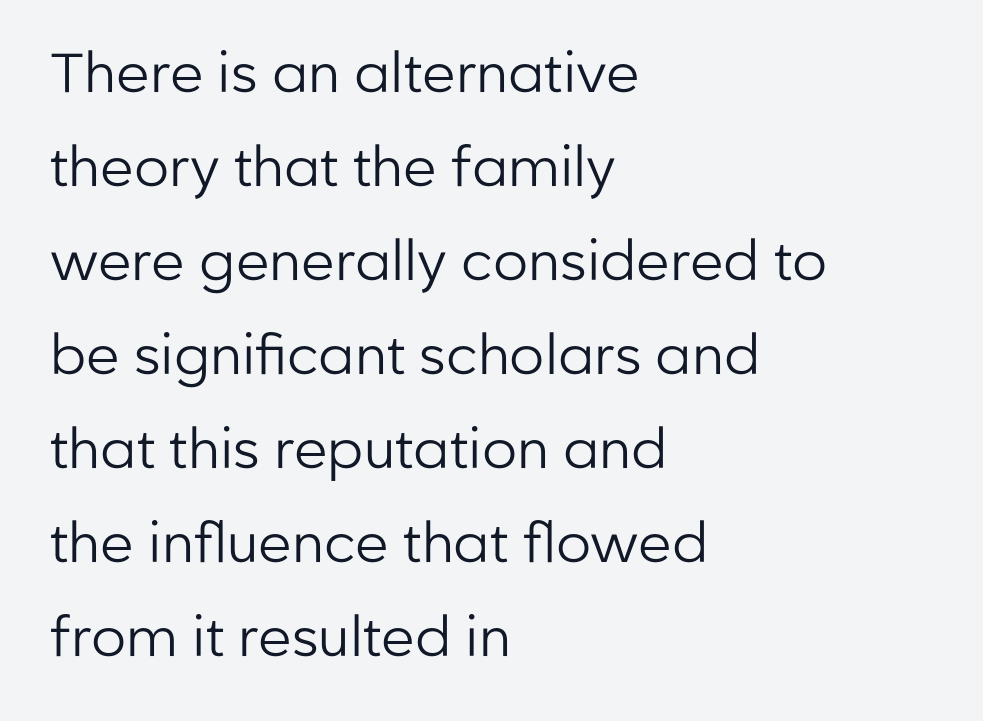
Q: Is the text bold? A: No.
Q: Is the text italic (slanted)? A: No, it is upright.
Q: Is the typeface a serif or a sans-serif typeface? A: Sans-serif.
Q: Is the text underlined? A: No.
Q: How is the paragraph aligned? A: Left-aligned.
Q: Is the spacing between letters normal or unusually wide? A: Normal.
Q: Width (condensed, normal, or wide)? A: Normal.
Q: Stroke contrast? A: Low.
Q: x-height? A: Medium.
Q: Monospaced? A: No.
